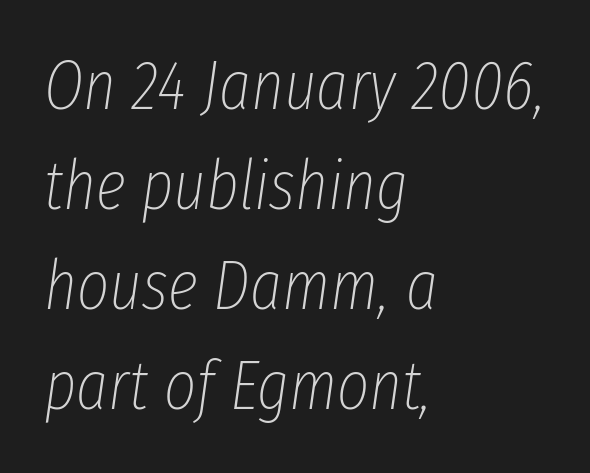
How are the letters spaced? Ordinarily, with no added tracking. Underlining? Definitely not there. Think of a printed novel: that variable character pitch is what you see here. The block of text has a typical density, with ordinary space between rows. A quiet, ordinary-to-light weight characterises the typeface. Does the copy run flush right? No — it runs flush left.
